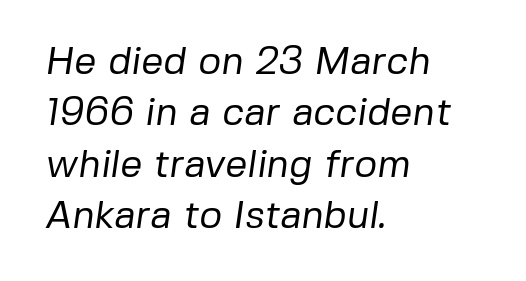
Visually the block forms a straight wall on the left and a jagged coastline on the right. Is the type heavy? It reads as light-to-regular instead. The area under the type is left untouched. The horizontal fit of the characters is conventional and even. In terms of leading, this rendering sits right in the middle. This sample uses a sans-serif face.
